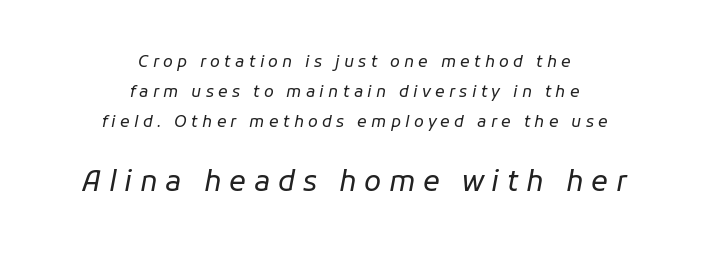
{"italic": "yes", "lean": "right", "slant_degrees": 11, "bold": "no", "weight": "regular", "width": "normal", "stroke_contrast": "low", "x_height": "medium", "monospaced": "no", "underline": "no", "align": "center", "line_spacing_ratio": 1.89, "letter_spacing": "wide", "letter_spacing_em": 0.27, "larger_block": "second", "size_ratio": 1.75, "glyph_px": 28}
